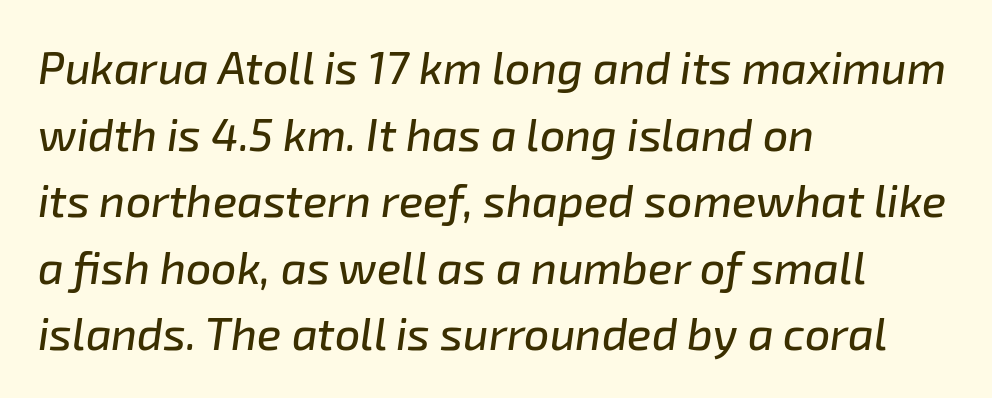
Regular leading. Here the glyphs are tracked normally, forming tight word shapes. One-word summary of the alignment: left. Underline: absent. Compared with ordinary roman type, these characters are visibly tilted. You could not count columns in this text — the font is proportionally spaced.
